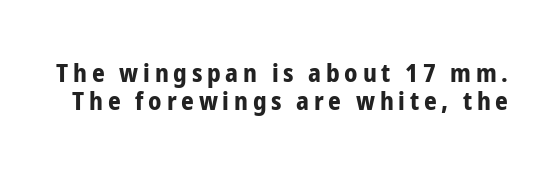
{"italic": "no", "bold": "yes", "underline": "no", "line_spacing": "tight", "line_spacing_ratio": 1.14, "glyph_px": 25}
